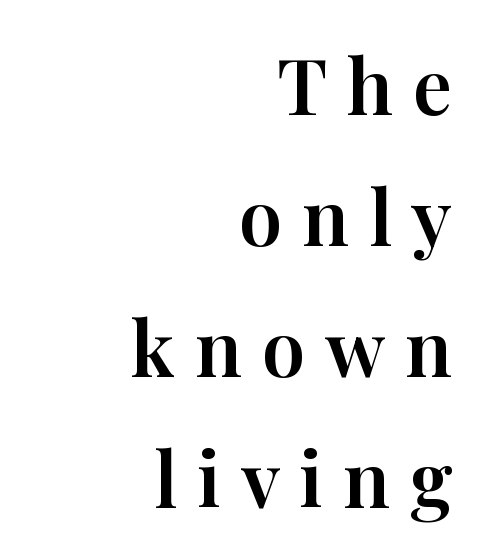
Q: Is the text italic (slanted)? A: No, it is upright.
Q: Is the typeface a serif or a sans-serif typeface? A: Serif.
Q: Is the text underlined? A: No.
Q: How is the paragraph aligned? A: Right-aligned.
Q: Is the spacing between letters normal or unusually wide? A: Unusually wide.
Q: Is the spacing between lines tight, normal or loose? A: Normal.
Q: Width (condensed, normal, or wide)? A: Normal.
Q: Stroke contrast? A: High.
Q: x-height? A: Medium.
Q: Monospaced? A: No.
